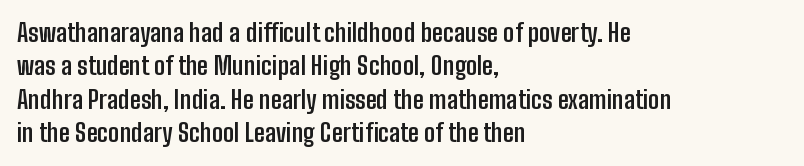
The image shows 25 px bold type, upright; set left-aligned, normal line spacing (1.34x), normal letter spacing, not underlined.
